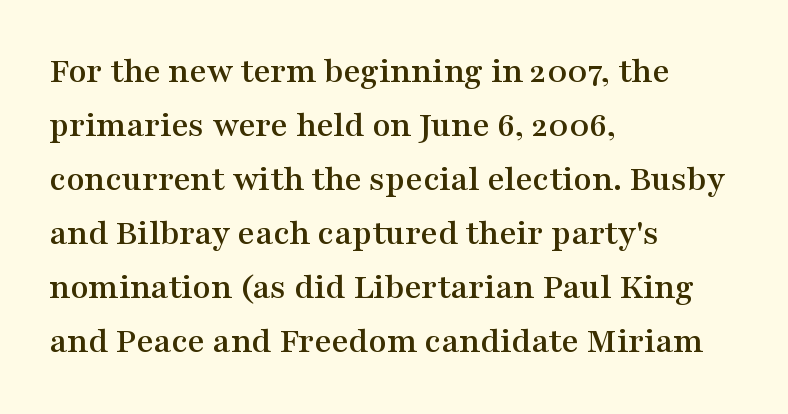
Q: Is the text italic (slanted)? A: No, it is upright.
Q: Is the typeface a serif or a sans-serif typeface? A: Serif.
Q: Is the text underlined? A: No.
Q: How is the paragraph aligned? A: Left-aligned.
Q: Is the spacing between letters normal or unusually wide? A: Normal.
Q: Is the spacing between lines tight, normal or loose? A: Normal.
Q: Width (condensed, normal, or wide)? A: Wide.
Q: Stroke contrast? A: Medium.
Q: x-height? A: Medium.
Q: Monospaced? A: No.
